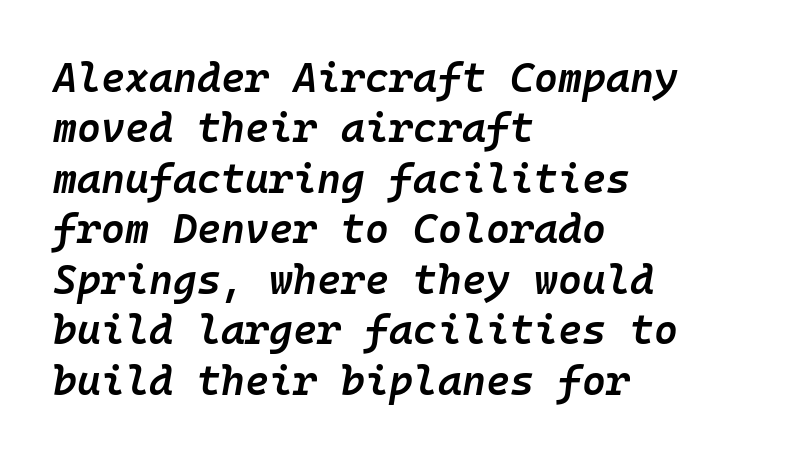
The image shows 41 px semibold type, italic (leaning right), monospaced; set left-aligned, line spacing 1.23x, normal letter spacing, not underlined; low stroke contrast and a medium x-height.
